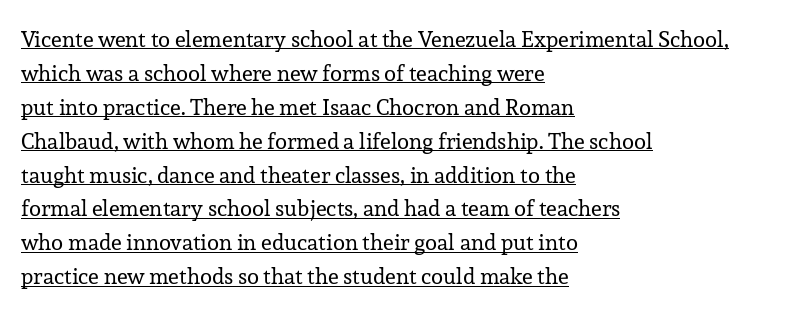
The image shows 22 px text type, upright; set left-aligned, normal line spacing (1.54x), normal letter spacing, underlined.
